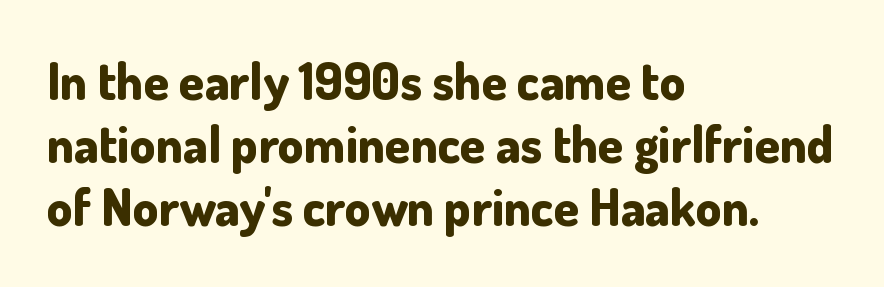
A typesetter would call this zero additional tracking. Glance below the letters and you will spot only blank space. These lines are composed in type without serifs. A typesetter would call this proportional, since set widths differ per character. Notice how the stems are strictly vertical — no italics here.
